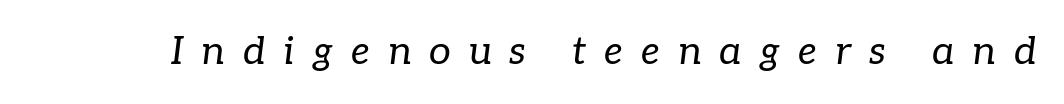
The image shows 39 px regular-weight serif type, italic (leaning right); set unusually wide letter spacing (+0.46 em), not underlined; low stroke contrast and a medium x-height.
